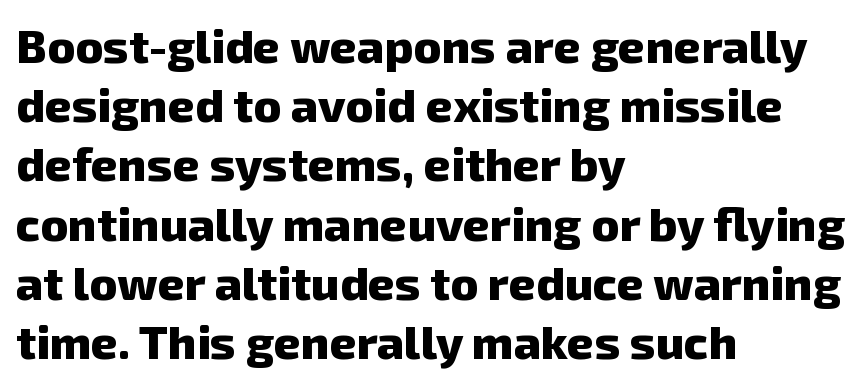
Q: Is the text bold? A: Yes.
Q: Is the typeface a serif or a sans-serif typeface? A: Sans-serif.
Q: Is the text underlined? A: No.
Q: How is the paragraph aligned? A: Left-aligned.
Q: Is the spacing between letters normal or unusually wide? A: Normal.
Q: Is the spacing between lines tight, normal or loose? A: Normal.
Q: Width (condensed, normal, or wide)? A: Normal.
Q: Stroke contrast? A: Low.
Q: x-height? A: Medium.
Q: Monospaced? A: No.
